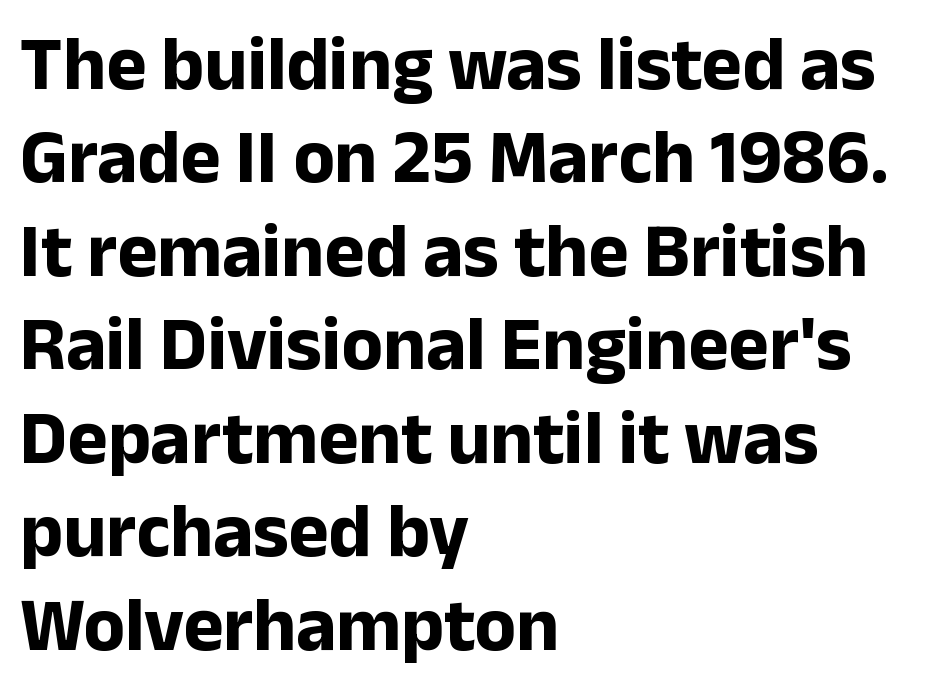
Q: Is the text bold? A: Yes.
Q: Is the text italic (slanted)? A: No, it is upright.
Q: Is the typeface a serif or a sans-serif typeface? A: Sans-serif.
Q: Is the text underlined? A: No.
Q: How is the paragraph aligned? A: Left-aligned.
Q: Is the spacing between letters normal or unusually wide? A: Normal.
Q: Width (condensed, normal, or wide)? A: Normal.
Q: Stroke contrast? A: Low.
Q: x-height? A: Medium.
Q: Monospaced? A: No.
